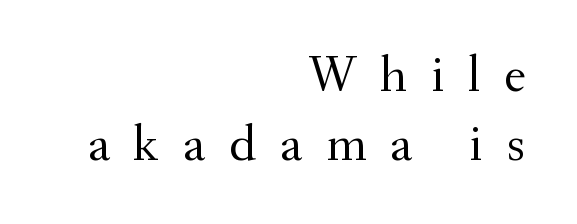
The image shows 52 px regular-weight serif type, upright; set right-aligned, normal line spacing (1.32x), unusually wide letter spacing (+0.46 em), not underlined; medium stroke contrast and a small x-height.
